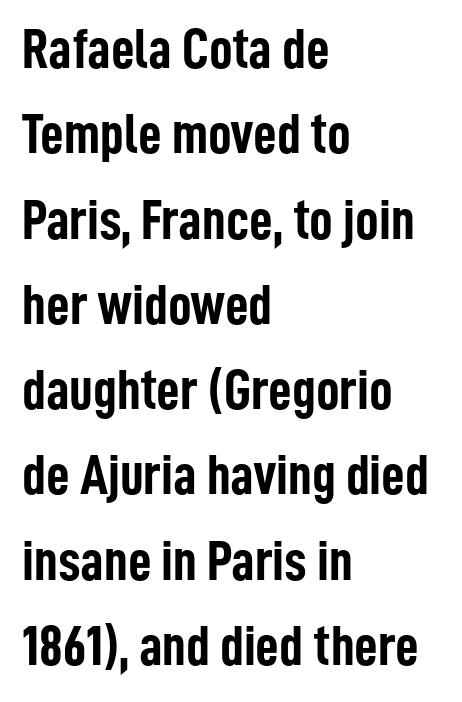
The image shows 58 px semibold, condensed sans-serif type, upright; set left-aligned, normal line spacing (1.47x), normal letter spacing, not underlined; low stroke contrast and a medium x-height.
